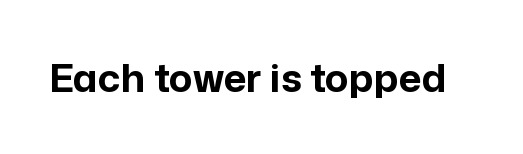
The face used here is rendered with its standard letterfit. Only glyphs here, with clear space below each row. Is this a fixed-width face? No — the glyphs have proportional, varying widths. Ordinary non-slanted type is in use. Thick stems and heavy bowls — unmistakably bold. The type family on display is of the sans-serif kind.
